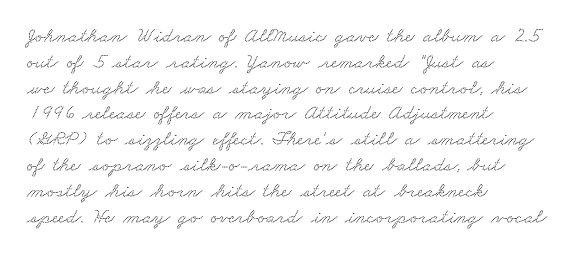
The image shows 21 px text type; set left-aligned, line spacing 1.23x, normal letter spacing, not underlined.
